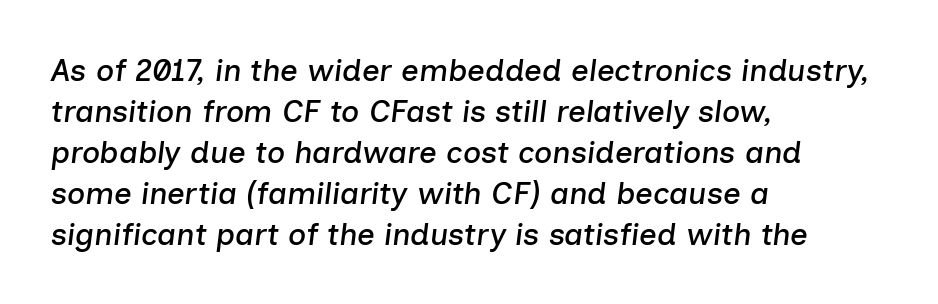
Q: Is the text italic (slanted)? A: Yes, it leans right by about 7 degrees.
Q: Is the text underlined? A: No.
Q: How is the paragraph aligned? A: Left-aligned.
Q: Is the spacing between letters normal or unusually wide? A: Normal.
Q: Is the spacing between lines tight, normal or loose? A: Normal.
Q: Width (condensed, normal, or wide)? A: Normal.
Q: Stroke contrast? A: Low.
Q: x-height? A: Medium.
Q: Monospaced? A: No.
